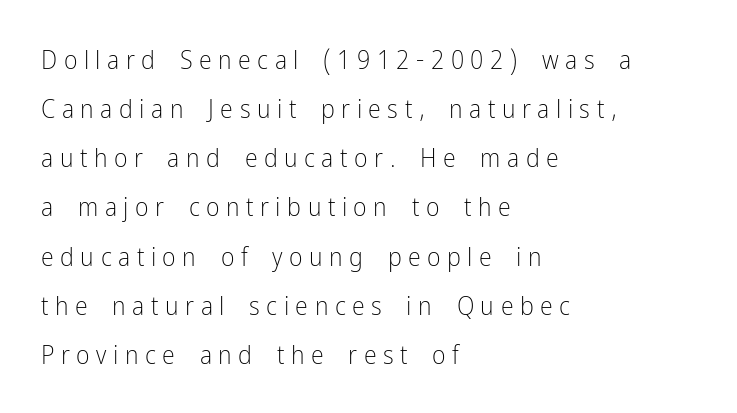
Q: Is the text bold? A: No.
Q: Is the text italic (slanted)? A: No, it is upright.
Q: Is the text underlined? A: No.
Q: How is the paragraph aligned? A: Left-aligned.
Q: Is the spacing between letters normal or unusually wide? A: Unusually wide.
